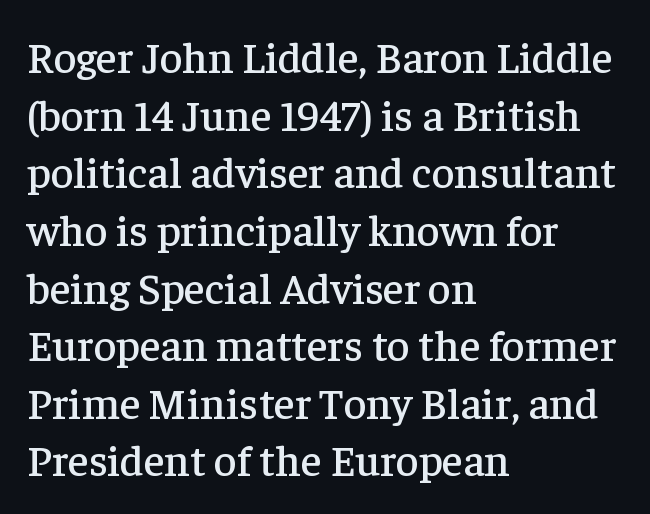
{"serif": "yes", "italic": "no", "width": "normal", "stroke_contrast": "low", "x_height": "medium", "monospaced": "no", "underline": "no", "align": "left", "line_spacing": "normal", "line_spacing_ratio": 1.31, "letter_spacing": "normal", "letter_spacing_em": 0.0, "glyph_px": 44}
